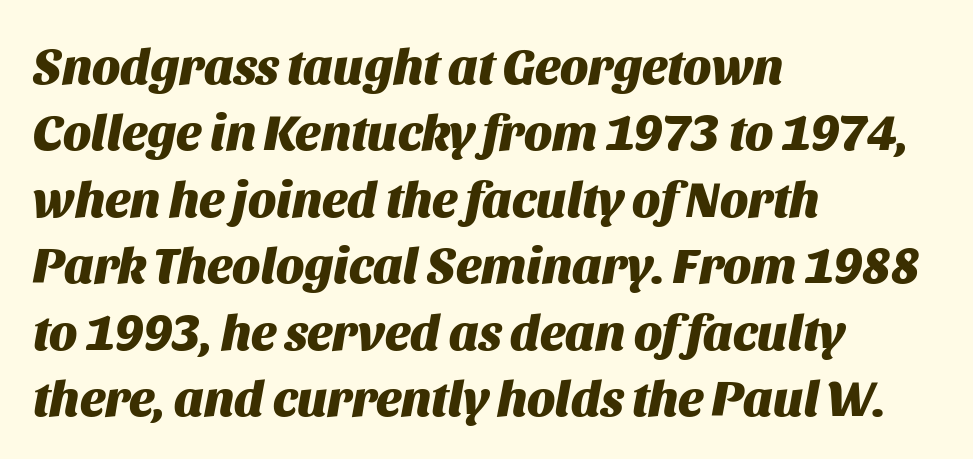
The image shows 50 px heavy type, italic (leaning right); set left-aligned, normal line spacing (1.33x), normal letter spacing, not underlined; medium stroke contrast and a large x-height.
